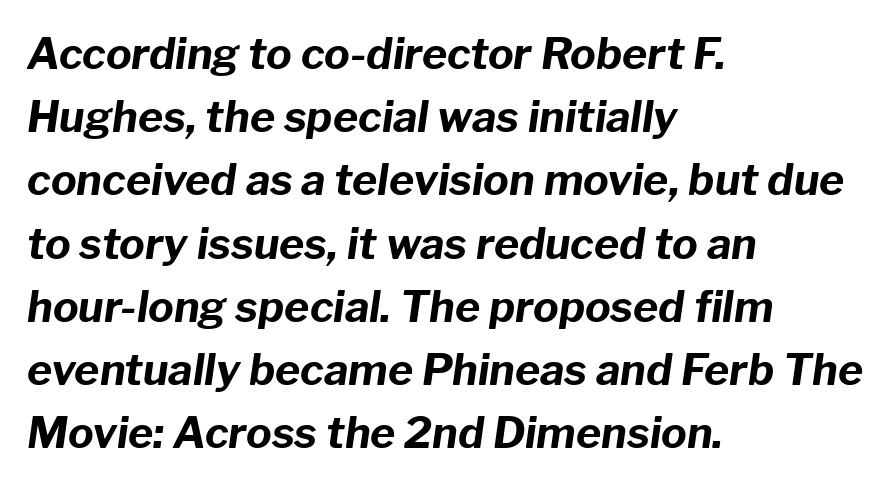
The image shows 43 px bold type, italic (leaning right); set left-aligned, normal line spacing (1.47x), normal letter spacing, not underlined; low stroke contrast and a medium x-height.
